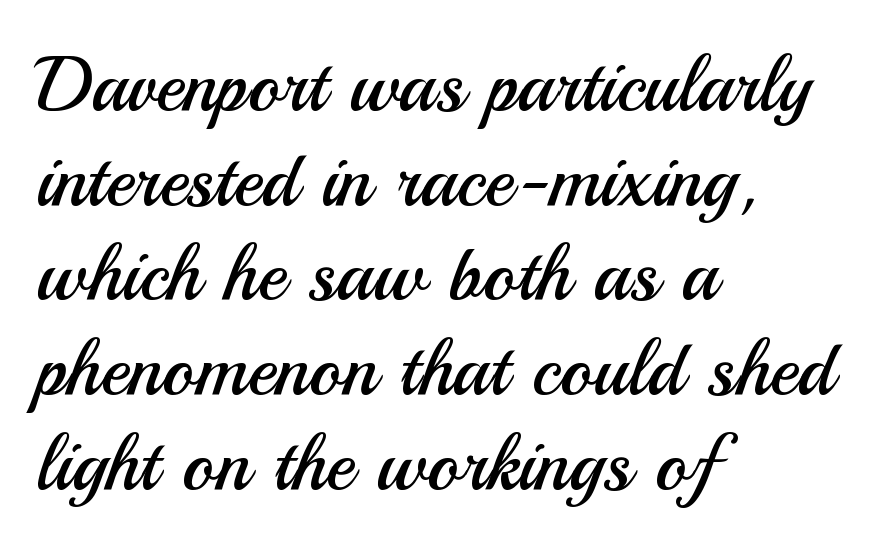
The image shows 77 px regular-weight sans-serif type; set left-aligned, line spacing 1.23x, normal letter spacing, not underlined; medium stroke contrast and a small x-height.
